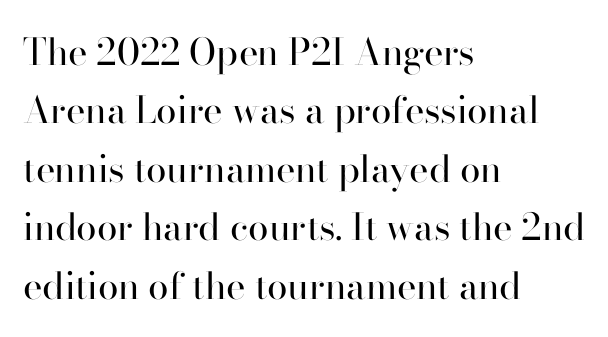
{"serif": "yes", "italic": "no", "bold": "no", "weight": "regular", "width": "normal", "stroke_contrast": "high", "x_height": "small", "monospaced": "no", "underline": "no", "align": "left", "line_spacing": "normal", "line_spacing_ratio": 1.58, "letter_spacing": "normal", "letter_spacing_em": 0.0, "glyph_px": 37}
